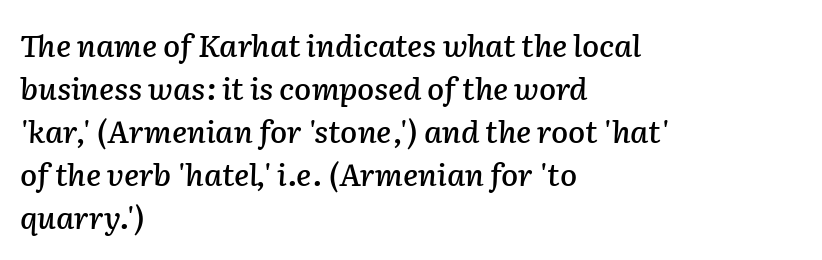
The image shows 31 px text type, italic (leaning right); set left-aligned, normal line spacing (1.39x), normal letter spacing, not underlined; low stroke contrast and a medium x-height.
